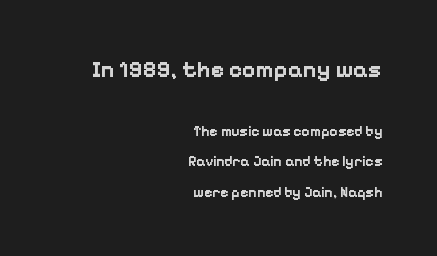
{"italic": "no", "bold": "yes", "underline": "no", "align": "right", "line_spacing": "loose", "line_spacing_ratio": 2.16, "letter_spacing": "normal", "letter_spacing_em": 0.0, "larger_block": "first", "size_ratio": 1.64, "glyph_px": 23}
